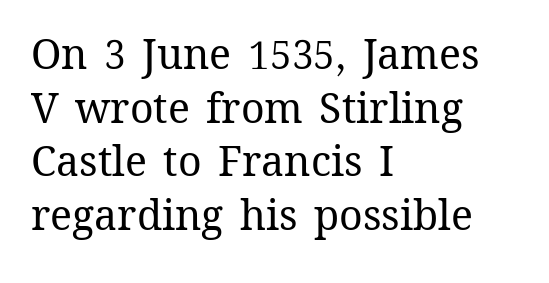
The rag falls on the right side of this text block. Look at the tracking — it's just the regular setting, nothing added. Interline gaps are of average width in this sample. The rendering uses natural spacing where letterforms have individual widths. Stroke mass is kept to a normal reading level or below.
